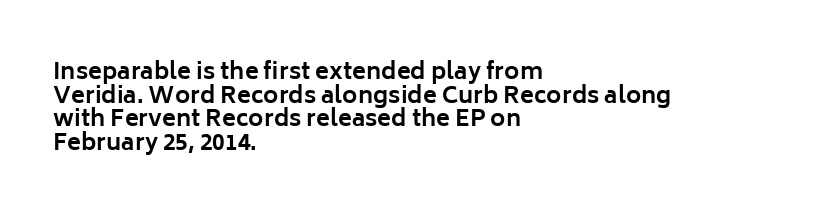
The image shows 23 px bold type, upright; set left-aligned, tight line spacing (1.03x), normal letter spacing, not underlined.
